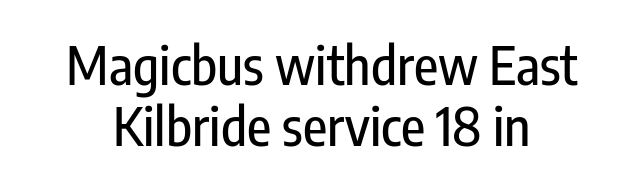
The image shows 53 px condensed sans-serif type, upright; set centered, line spacing 1.16x, normal letter spacing, not underlined; low stroke contrast and a medium x-height.
